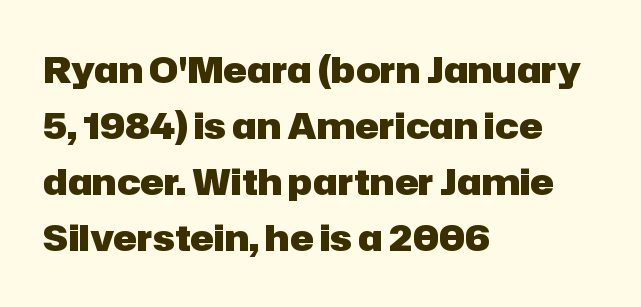
Quick note: underline off. Posture: upright roman. A student would call this left alignment; a typographer would say flush left, rag right. Is there much room between lines? A standard amount, neither cramped nor airy. These lines are rendered in a variable-pitch font. I'd call this a sans setting — the letters go barefoot.
